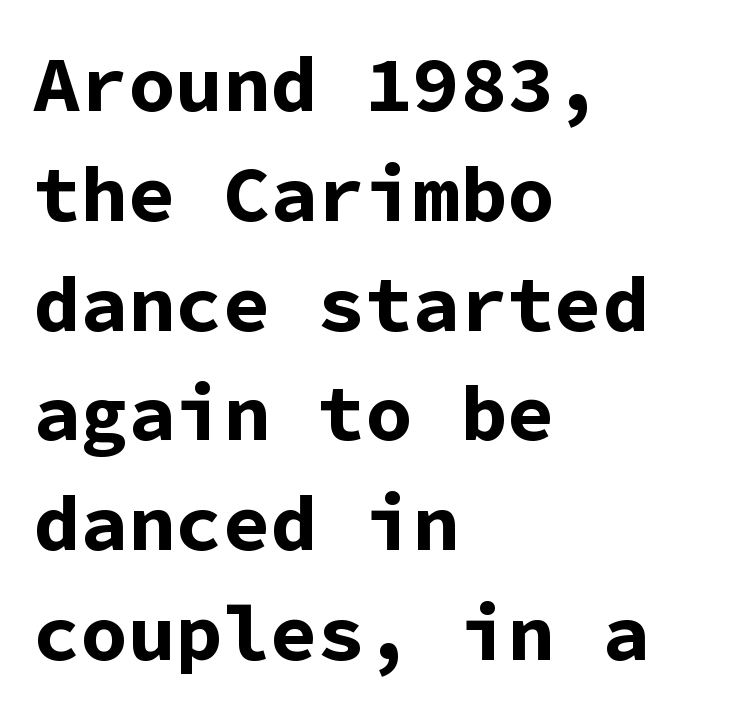
The image shows 79 px bold sans-serif type, upright, monospaced; set left-aligned, normal line spacing (1.39x), normal letter spacing, not underlined; low stroke contrast and a medium x-height.
